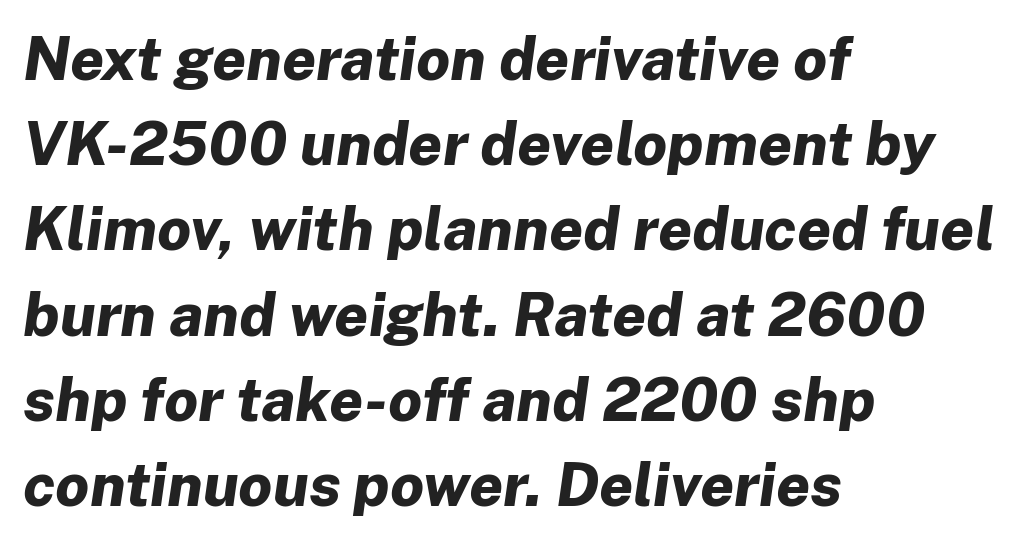
The image shows 60 px bold type, italic (leaning right); set left-aligned, normal line spacing (1.42x), normal letter spacing, not underlined; low stroke contrast and a medium x-height.
